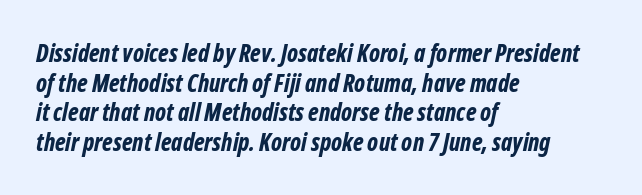
The image shows 24 px bold type, italic (leaning right); set left-aligned, line spacing 1.23x, normal letter spacing, not underlined.
